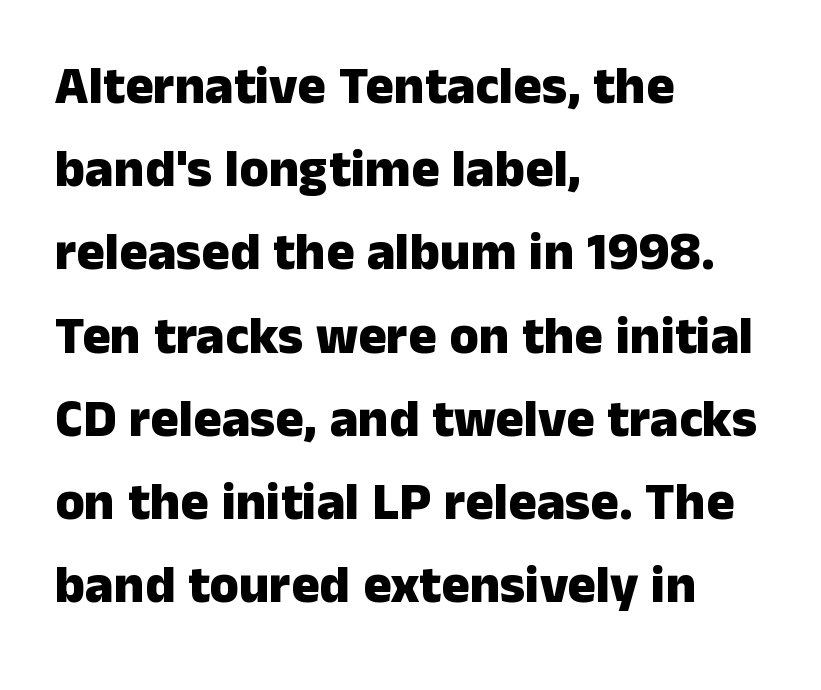
Q: Is the text bold? A: Yes.
Q: Is the text italic (slanted)? A: No, it is upright.
Q: Is the typeface a serif or a sans-serif typeface? A: Sans-serif.
Q: Is the text underlined? A: No.
Q: How is the paragraph aligned? A: Left-aligned.
Q: Is the spacing between letters normal or unusually wide? A: Normal.
Q: Is the spacing between lines tight, normal or loose? A: Normal.
Q: Width (condensed, normal, or wide)? A: Normal.
Q: Stroke contrast? A: Low.
Q: x-height? A: Medium.
Q: Monospaced? A: No.
